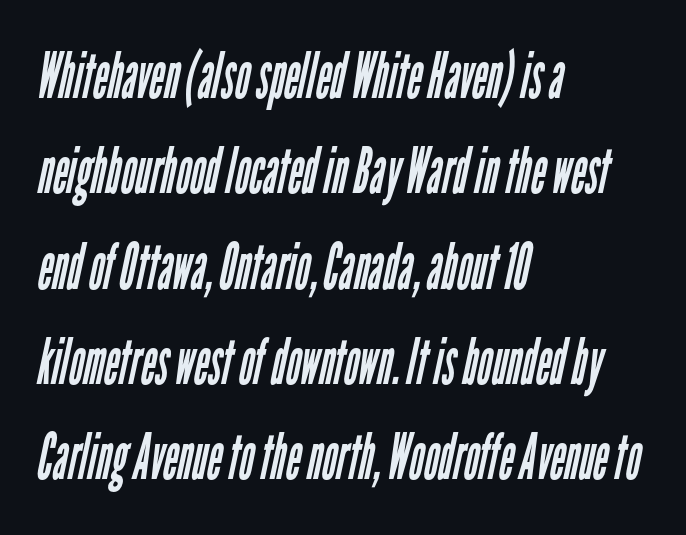
{"serif": "no", "bold": "no", "weight": "regular", "width": "condensed", "stroke_contrast": "low", "x_height": "medium", "monospaced": "no", "underline": "no", "align": "left", "line_spacing": "normal", "line_spacing_ratio": 1.49, "letter_spacing": "normal", "letter_spacing_em": 0.0, "glyph_px": 64}
